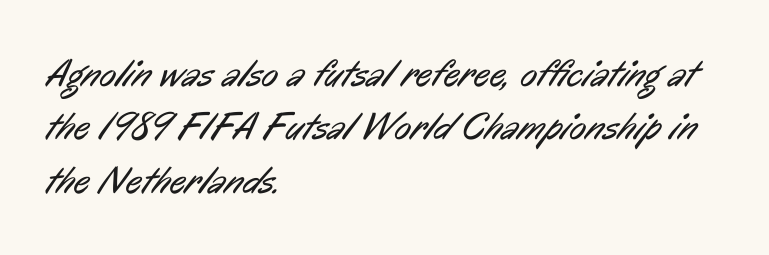
The text was rendered using a sans face with plain stroke endings. Teacher's note: observe the even left margin — that is flush-left alignment. Anything drawn beneath the words? Only blank space. No letter is thick-stroked: the sample isn't bold. Proportional: the letters do not fall into vertical columns. Line spacing here is normal.
